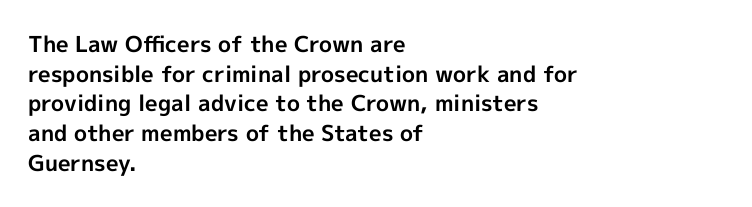
Caption: standard tracking, unaltered. Bold? Absolutely — the strokes are thick and heavy. Where is the straight margin? On the left. The line-height multiplier appears to be the usual default. Underlining? Definitely not there. Upright lettering throughout.
